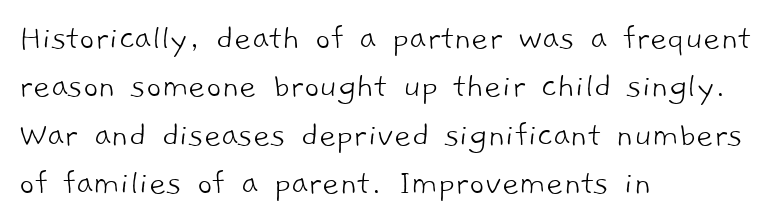
The passage shown is typeset with a sans-serif family. The horizontal fit of the characters is conventional and even. Weight: regular or lighter. The passage is arranged the way most books set body copy — flush left. Rule under the text: the space is simply empty.
